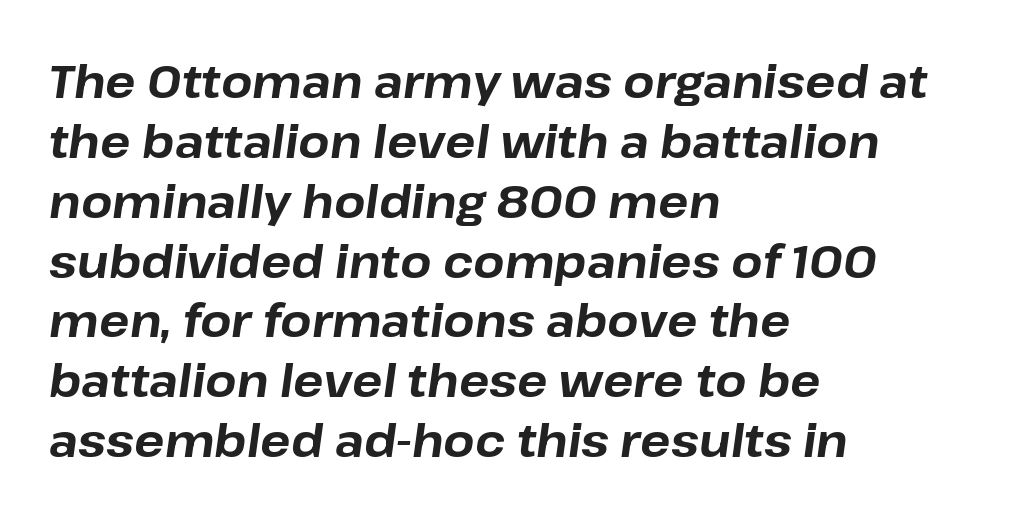
Q: Is the text bold? A: Yes.
Q: Is the text italic (slanted)? A: Yes, it leans right by about 8 degrees.
Q: Is the text underlined? A: No.
Q: How is the paragraph aligned? A: Left-aligned.
Q: Is the spacing between letters normal or unusually wide? A: Normal.
Q: Is the spacing between lines tight, normal or loose? A: Normal.
Q: Width (condensed, normal, or wide)? A: Normal.
Q: Stroke contrast? A: Low.
Q: x-height? A: Medium.
Q: Monospaced? A: No.
